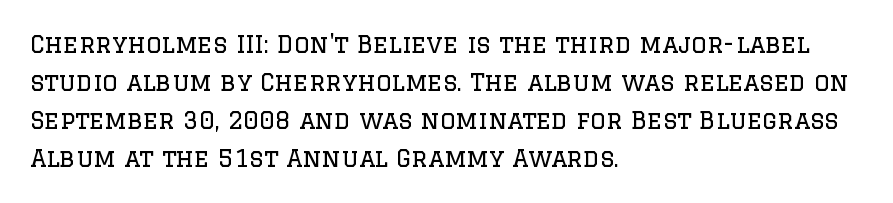
Q: Is the text bold? A: No.
Q: Is the text italic (slanted)? A: No, it is upright.
Q: Is the text underlined? A: No.
Q: How is the paragraph aligned? A: Left-aligned.
Q: Is the spacing between letters normal or unusually wide? A: Normal.
Q: Is the spacing between lines tight, normal or loose? A: Normal.
